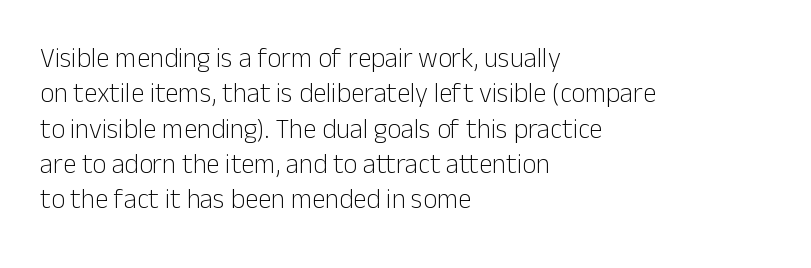
{"italic": "no", "bold": "no", "underline": "no", "align": "left", "line_spacing": "normal", "line_spacing_ratio": 1.31, "letter_spacing": "normal", "letter_spacing_em": 0.0, "glyph_px": 27}
